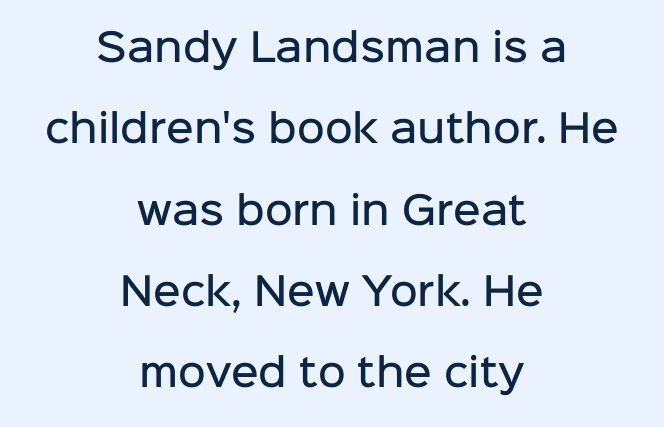
The vertical gap from one line to the next is large. In CSS terms this would be text-align: center. Spacing verdict: proportional, widths tailored to each character. It's the straight-up-and-down kind of type. There is no visible air inserted between adjacent glyphs.
